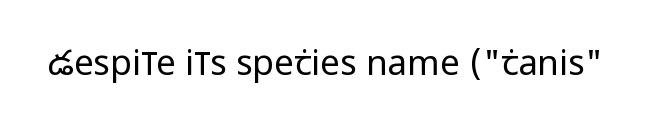
{"serif": "no", "italic": "no", "bold": "no", "weight": "regular", "width": "condensed", "stroke_contrast": "low", "x_height": "large", "monospaced": "no", "underline": "no", "letter_spacing": "normal", "letter_spacing_em": 0.0, "glyph_px": 35}
